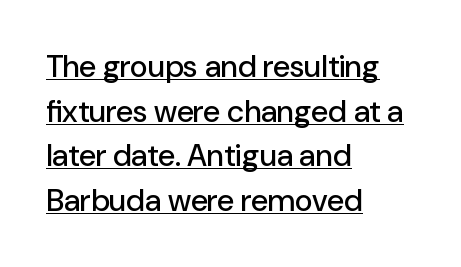
{"serif": "no", "italic": "no", "width": "normal", "stroke_contrast": "low", "x_height": "medium", "monospaced": "no", "underline": "yes", "align": "left", "line_spacing": "normal", "line_spacing_ratio": 1.44, "letter_spacing": "normal", "letter_spacing_em": 0.0, "glyph_px": 31}
